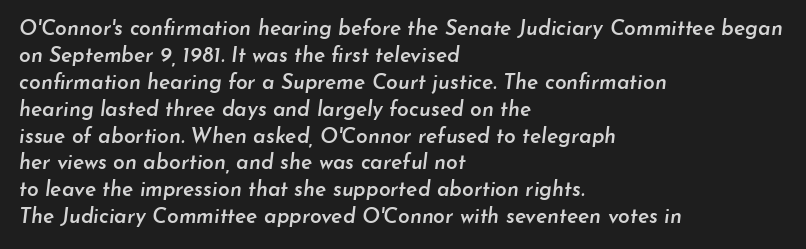
{"italic": "yes", "lean": "right", "slant_degrees": 7, "bold": "semi", "underline": "no", "align": "left", "line_spacing": "normal", "line_spacing_ratio": 1.28, "letter_spacing": "normal", "letter_spacing_em": 0.0, "glyph_px": 21}
